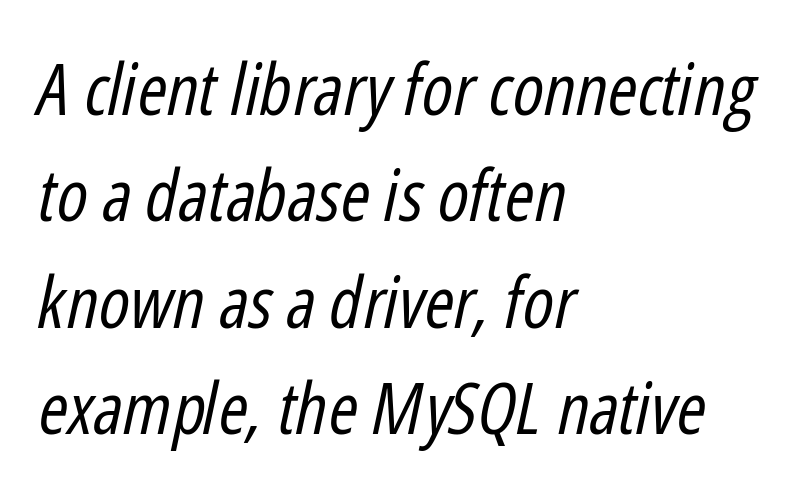
{"italic": "yes", "lean": "right", "slant_degrees": 12, "bold": "no", "weight": "regular", "width": "condensed", "stroke_contrast": "low", "x_height": "medium", "monospaced": "no", "underline": "no", "align": "left", "line_spacing": "normal", "line_spacing_ratio": 1.5, "letter_spacing": "normal", "letter_spacing_em": 0.0, "glyph_px": 71}
